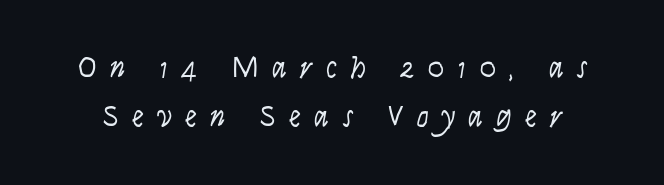
Q: Is the text bold? A: No.
Q: Is the text italic (slanted)? A: Yes, it leans right by about 9 degrees.
Q: Is the text underlined? A: No.
Q: Is the spacing between letters normal or unusually wide? A: Unusually wide.
Q: Is the spacing between lines tight, normal or loose? A: Normal.
Q: Width (condensed, normal, or wide)? A: Condensed.
Q: Stroke contrast? A: Low.
Q: x-height? A: Large.
Q: Monospaced? A: No.
